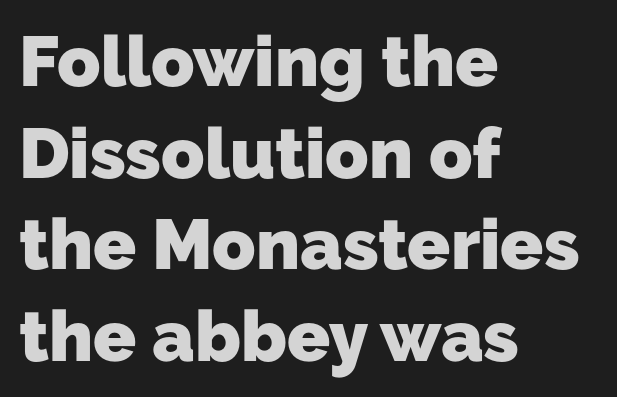
{"serif": "no", "bold": "yes", "weight": "heavy", "width": "normal", "stroke_contrast": "low", "x_height": "medium", "monospaced": "no", "underline": "no", "align": "left", "line_spacing": "normal", "line_spacing_ratio": 1.29, "letter_spacing": "normal", "letter_spacing_em": 0.0, "glyph_px": 71}
